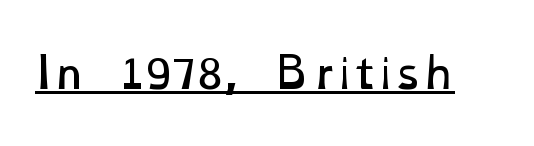
The image shows 41 px regular-weight, wide type; set normal letter spacing, underlined; low stroke contrast and a medium x-height.
